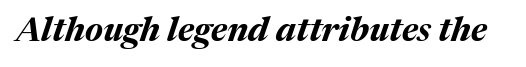
The image shows 34 px bold type, italic (leaning right); set normal letter spacing, not underlined; medium stroke contrast and a medium x-height.
